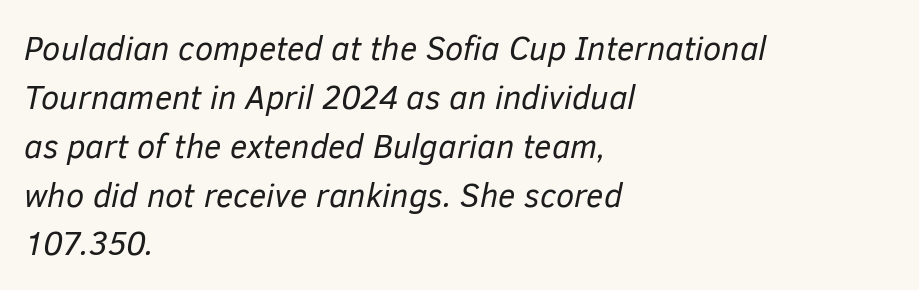
Q: Is the text bold? A: No.
Q: Is the text italic (slanted)? A: Yes, it leans right by about 12 degrees.
Q: Is the text underlined? A: No.
Q: How is the paragraph aligned? A: Left-aligned.
Q: Is the spacing between letters normal or unusually wide? A: Normal.
Q: Is the spacing between lines tight, normal or loose? A: Normal.
Q: Width (condensed, normal, or wide)? A: Normal.
Q: Stroke contrast? A: Low.
Q: x-height? A: Medium.
Q: Monospaced? A: No.
